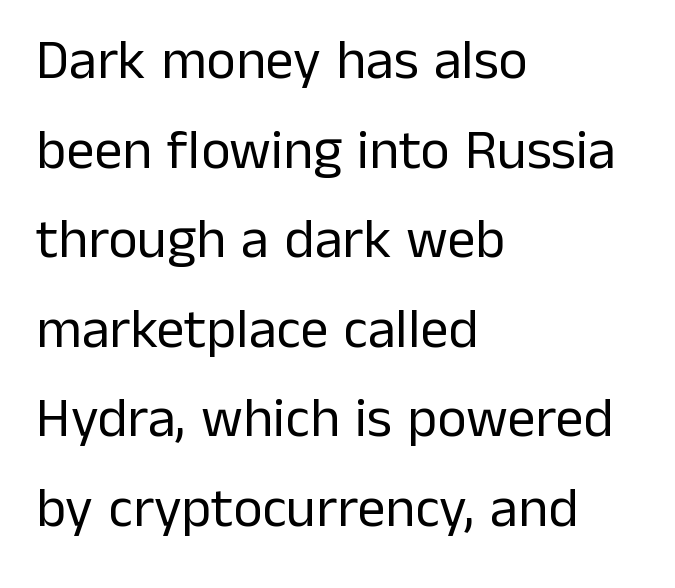
The gaps between neighbouring characters are ordinary and unremarkable. Just letters on the line, the space beneath them empty. Varying glyph widths throughout — classic text-font behaviour. The face looks like a standard text weight, possibly lighter. These lines are set flush left with a ragged right edge.
